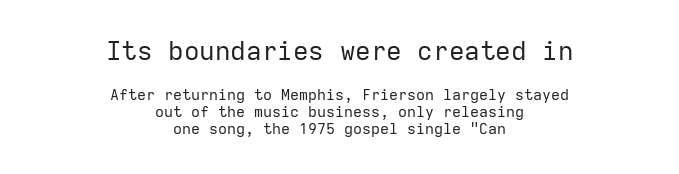
{"italic": "no", "bold": "no", "underline": "no", "align": "center", "line_spacing": "tight", "line_spacing_ratio": 1.15, "letter_spacing": "normal", "letter_spacing_em": 0.0, "larger_block": "first", "size_ratio": 1.73, "glyph_px": 26}
